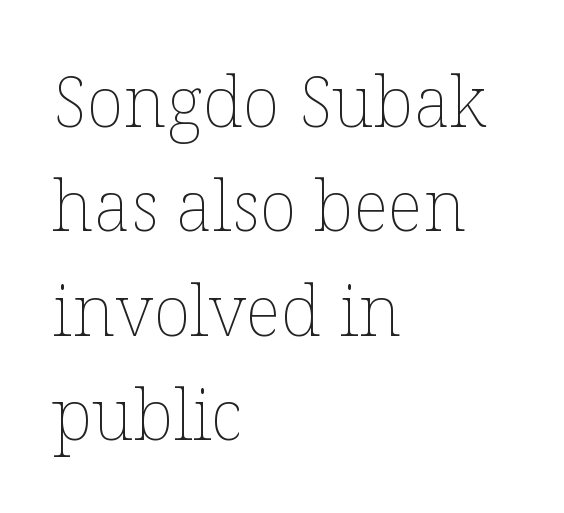
This sample uses an upright cut, with every glyph sitting square on the baseline. The face looks like a standard text weight, possibly lighter. Character widths vary here, with narrow letters taking less room than wide ones. Type without underlining. Is there much room between lines? A standard amount, neither cramped nor airy. The letters sit at their default tracking, neither squeezed nor spread.
